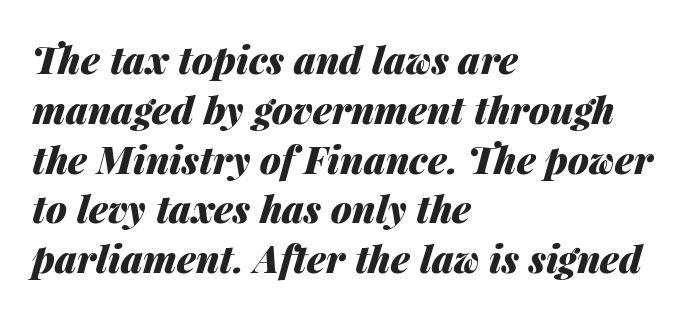
There is no visible air inserted between adjacent glyphs. Each line starts at the same left margin while the right side varies. Thick stems and heavy bowls — unmistakably bold. Spacing verdict: proportional, widths tailored to each character. Leading matches the norm, producing a regular column.
